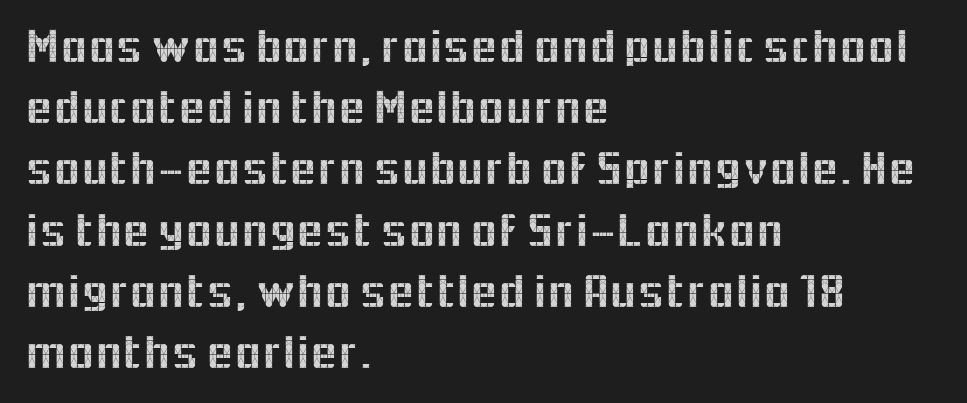
Q: Is the text italic (slanted)? A: No, it is upright.
Q: Is the typeface a serif or a sans-serif typeface? A: Sans-serif.
Q: Is the text underlined? A: No.
Q: How is the paragraph aligned? A: Left-aligned.
Q: Is the spacing between letters normal or unusually wide? A: Normal.
Q: Is the spacing between lines tight, normal or loose? A: Normal.
Q: Width (condensed, normal, or wide)? A: Normal.
Q: x-height? A: Medium.
Q: Monospaced? A: No.
